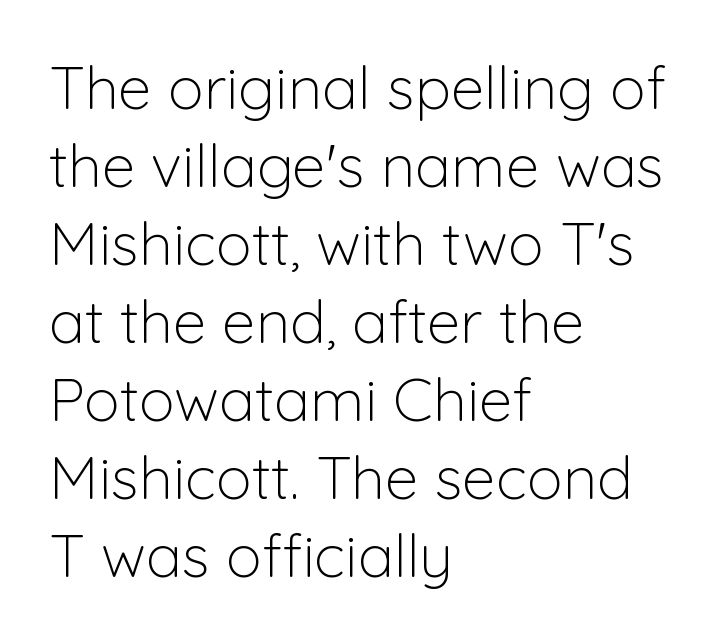
Q: Is the text bold? A: No.
Q: Is the text italic (slanted)? A: No, it is upright.
Q: Is the typeface a serif or a sans-serif typeface? A: Sans-serif.
Q: Is the text underlined? A: No.
Q: How is the paragraph aligned? A: Left-aligned.
Q: Is the spacing between letters normal or unusually wide? A: Normal.
Q: Is the spacing between lines tight, normal or loose? A: Normal.
Q: Width (condensed, normal, or wide)? A: Normal.
Q: Stroke contrast? A: Low.
Q: x-height? A: Medium.
Q: Monospaced? A: No.
